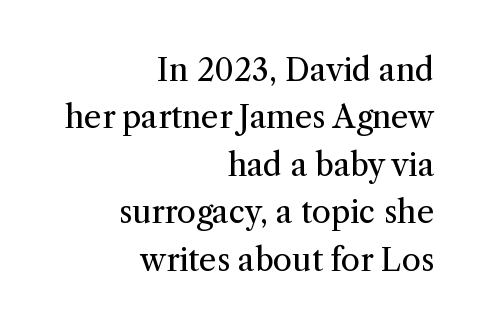
{"serif": "yes", "italic": "no", "bold": "no", "weight": "regular", "width": "normal", "stroke_contrast": "medium", "x_height": "medium", "monospaced": "no", "underline": "no", "align": "right", "line_spacing": "normal", "line_spacing_ratio": 1.53, "letter_spacing": "normal", "letter_spacing_em": 0.0, "glyph_px": 31}
